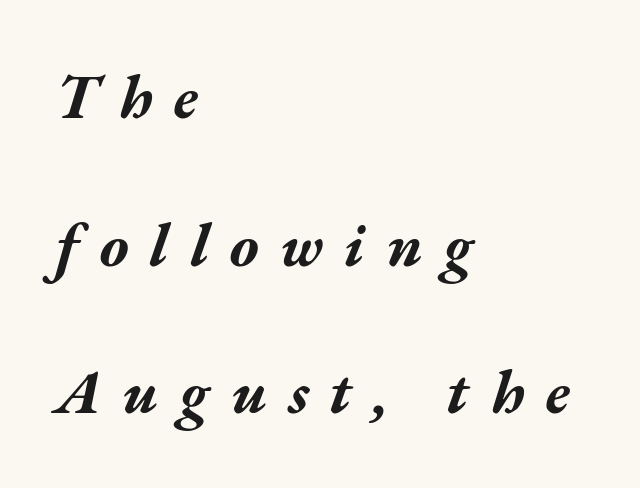
The image shows 62 px bold, wide type, italic (leaning right); set left-aligned, loose line spacing (2.38x), unusually wide letter spacing (+0.34 em), not underlined; medium stroke contrast and a medium x-height.
